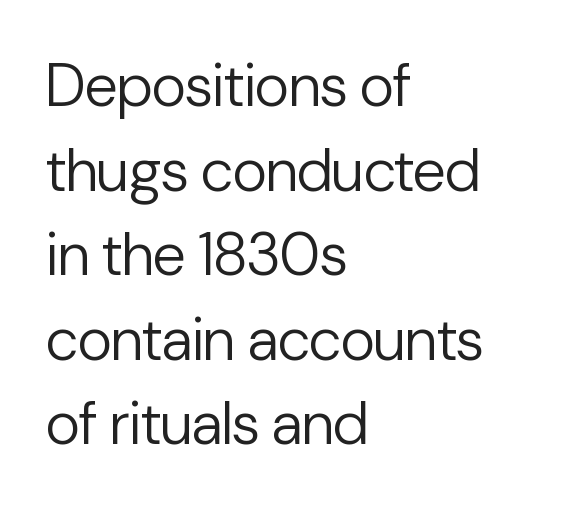
The image shows 60 px regular-weight sans-serif type, upright; set left-aligned, normal line spacing (1.41x), normal letter spacing, not underlined; low stroke contrast and a medium x-height.
